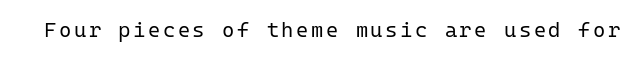
Q: Is the text bold? A: No.
Q: Is the text italic (slanted)? A: No, it is upright.
Q: Is the text underlined? A: No.
